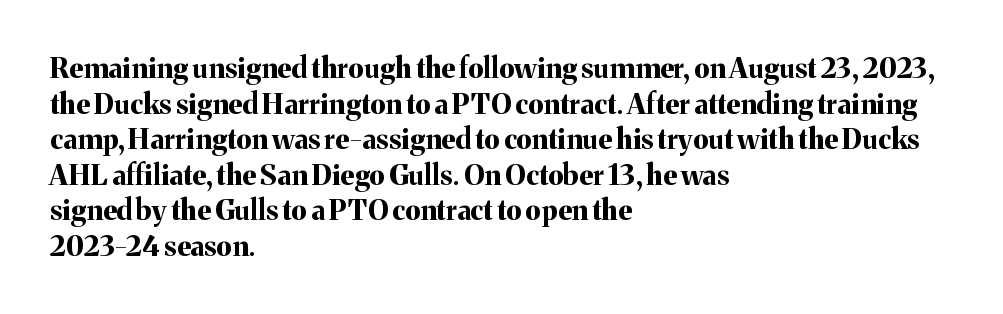
Successive baselines arrive at the customary interval. Letters rest on an invisible, unmarked baseline. A roman cut, with each character standing at attention. Here the glyphs are tracked normally, forming tight word shapes.
